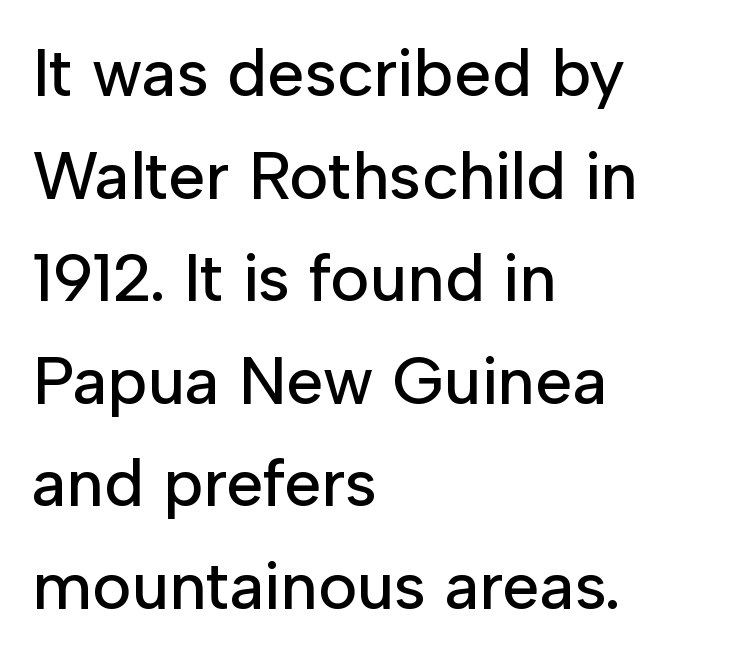
Q: Is the text italic (slanted)? A: No, it is upright.
Q: Is the typeface a serif or a sans-serif typeface? A: Sans-serif.
Q: Is the text underlined? A: No.
Q: How is the paragraph aligned? A: Left-aligned.
Q: Is the spacing between letters normal or unusually wide? A: Normal.
Q: Is the spacing between lines tight, normal or loose? A: Normal.
Q: Width (condensed, normal, or wide)? A: Normal.
Q: Stroke contrast? A: Low.
Q: x-height? A: Medium.
Q: Monospaced? A: No.
